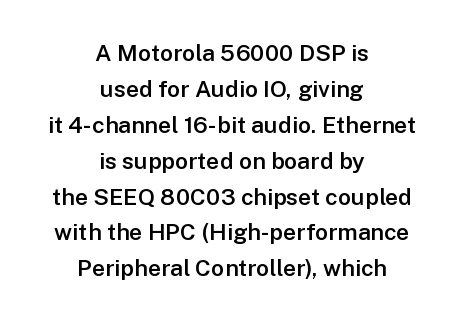
The glyphs have the mass of a demibold cut, below bold. The zone under the glyphs is completely vacant. Unlike italic type, these characters show no tilt at all. Horizontal bands of white between lines are of average thickness.
